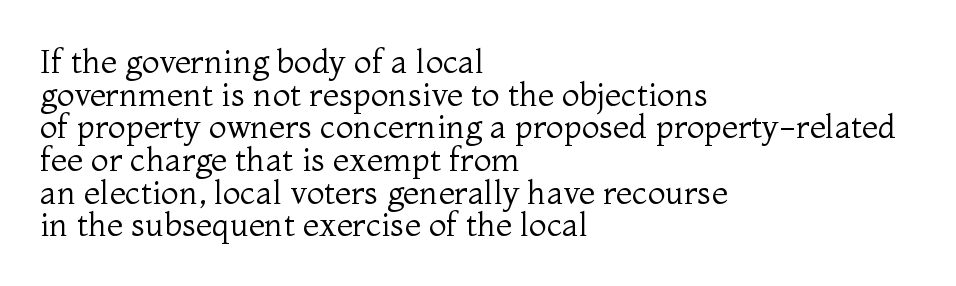
Posture: vertical. Serifs: yes, visible at the terminals of the letterforms. Does extra space separate the letters? No, they use regular spacing. The strokes carry an ordinary text weight at most.
